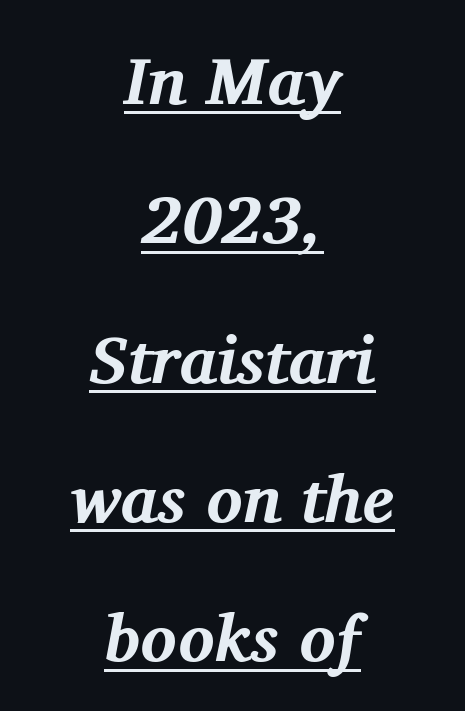
The image shows 67 px bold serif type, italic (leaning right); set centered, loose line spacing (2.08x), normal letter spacing, underlined; medium stroke contrast and a medium x-height.
